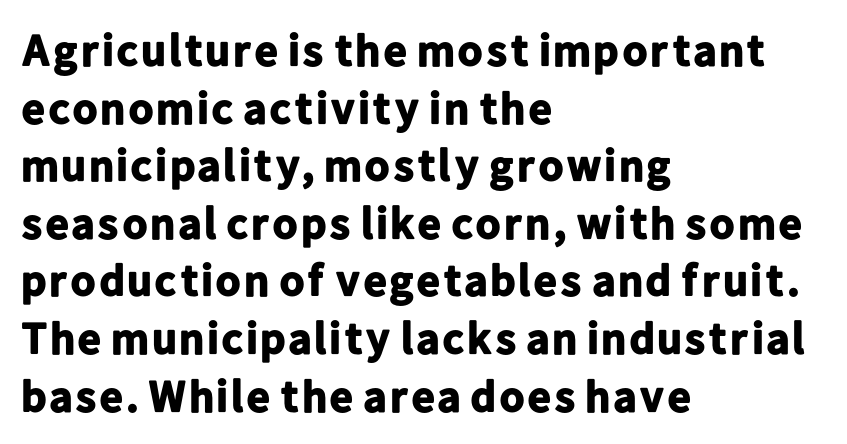
The image shows 45 px bold sans-serif type, upright; set left-aligned, normal line spacing (1.28x), normal letter spacing, not underlined; low stroke contrast and a medium x-height.
